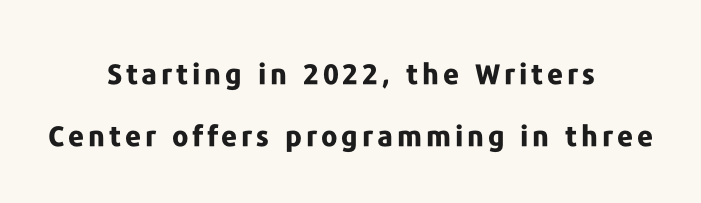
Q: Is the text bold? A: Yes.
Q: Is the text italic (slanted)? A: No, it is upright.
Q: Is the typeface a serif or a sans-serif typeface? A: Sans-serif.
Q: Is the text underlined? A: No.
Q: How is the paragraph aligned? A: Centered.
Q: Is the spacing between lines tight, normal or loose? A: Loose.
Q: Width (condensed, normal, or wide)? A: Normal.
Q: Stroke contrast? A: Low.
Q: x-height? A: Medium.
Q: Monospaced? A: No.
